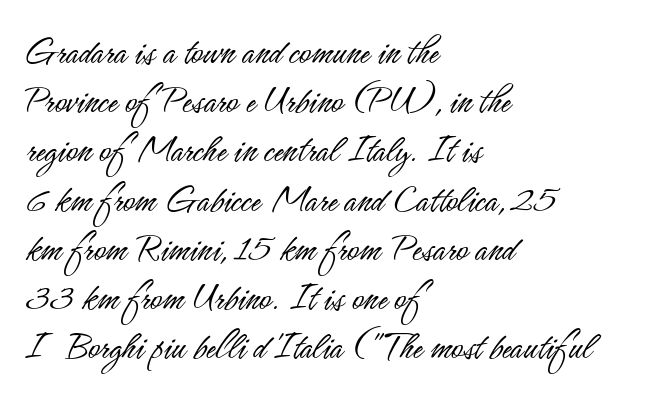
The image shows 40 px light, condensed sans-serif type; set left-aligned, line spacing 1.23x, normal letter spacing, not underlined; low stroke contrast and a small x-height.
